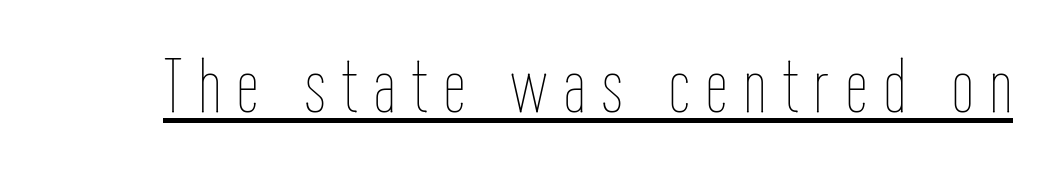
The image shows 77 px thin, condensed type, upright; set unusually wide letter spacing (+0.22 em), underlined; low stroke contrast and a medium x-height.
